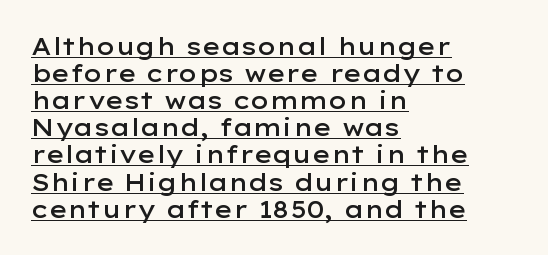
Q: Is the text bold? A: Semi-bold.
Q: Is the text italic (slanted)? A: No, it is upright.
Q: Is the text underlined? A: Yes.
Q: How is the paragraph aligned? A: Left-aligned.
Q: Is the spacing between letters normal or unusually wide? A: Normal.
Q: Is the spacing between lines tight, normal or loose? A: Tight.
